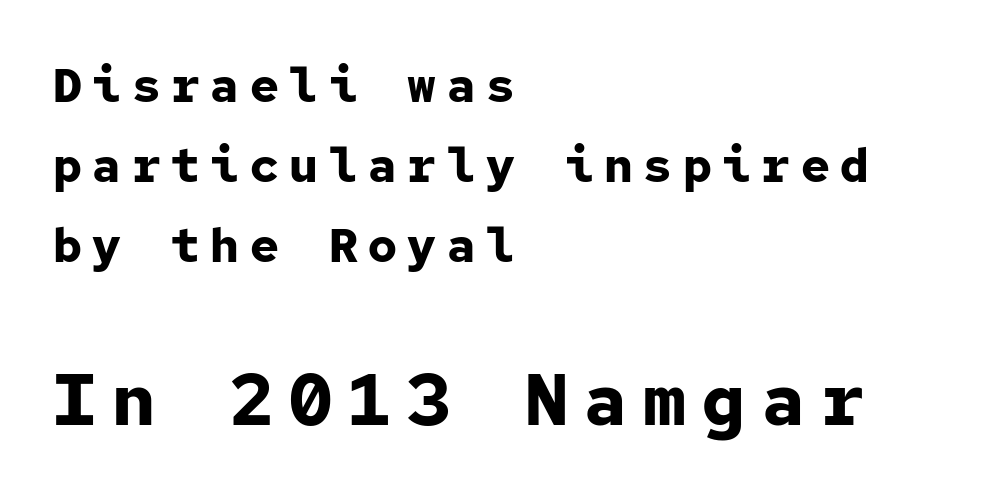
Q: Is the text bold? A: Yes.
Q: Is the text italic (slanted)? A: No, it is upright.
Q: Is the typeface a serif or a sans-serif typeface? A: Sans-serif.
Q: Is the text underlined? A: No.
Q: How is the paragraph aligned? A: Left-aligned.
Q: Is the spacing between letters normal or unusually wide? A: Unusually wide.
Q: Is the spacing between lines tight, normal or loose? A: Normal.
Q: Which block of text is set in a larger size, the first (top) or the second (bottom)? A: The second (bottom) one.
Q: Width (condensed, normal, or wide)? A: Normal.
Q: Stroke contrast? A: Low.
Q: x-height? A: Medium.
Q: Monospaced? A: Yes.
